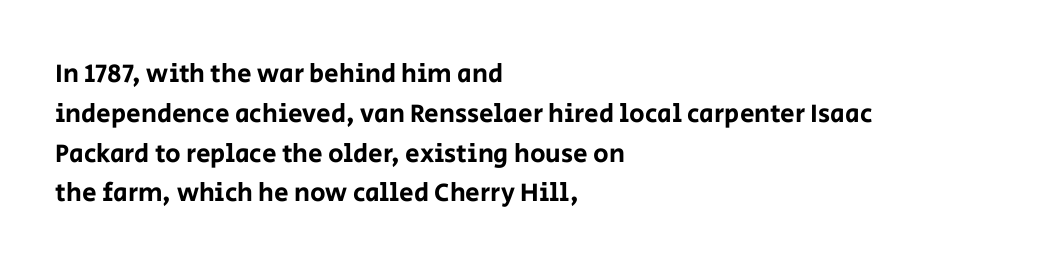
{"italic": "no", "underline": "no", "align": "left", "line_spacing": "normal", "line_spacing_ratio": 1.53, "letter_spacing": "normal", "letter_spacing_em": 0.0, "glyph_px": 26}
